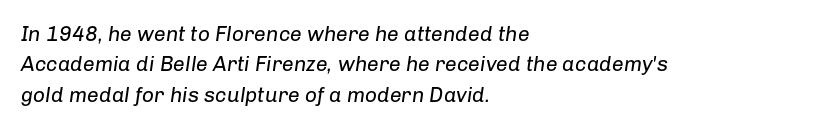
In terms of leading, this rendering sits right in the middle. Default kerning and tracking; the words read as compact shapes. It's the slanting kind of type. Each row of text sits above clean, open space. All the whitespace from short lines collects on the right. Compared with a typical body face, this is equally light or lighter still.
